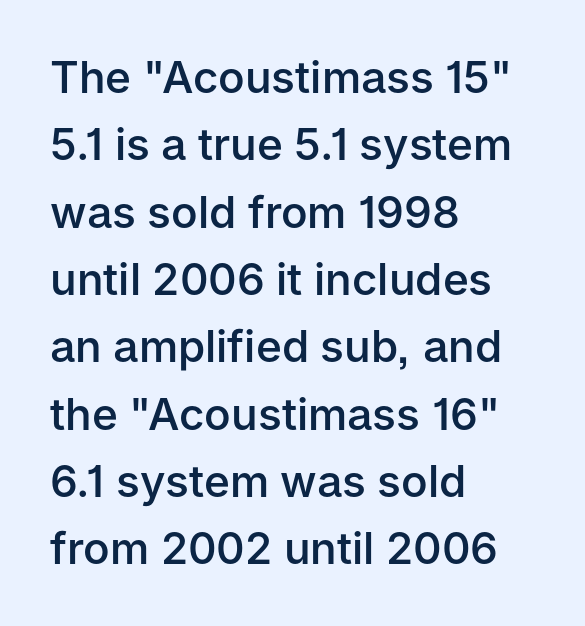
The characters display no serif detailing; their extremities are plain. The rendering uses a moderate line-height, typical for paragraphs. Stroke thickness is moderately raised; the sample reads as semibold. Is there any slant? The stems are plumb. The glyphs are unaccompanied by any horizontal stroke below them.
